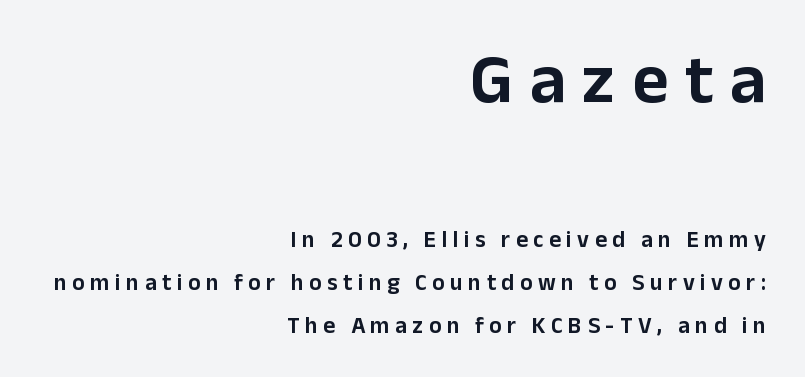
Q: Is the text italic (slanted)? A: No, it is upright.
Q: Is the typeface a serif or a sans-serif typeface? A: Sans-serif.
Q: Is the text underlined? A: No.
Q: How is the paragraph aligned? A: Right-aligned.
Q: Is the spacing between letters normal or unusually wide? A: Unusually wide.
Q: Which block of text is set in a larger size, the first (top) or the second (bottom)? A: The first (top) one.
Q: Width (condensed, normal, or wide)? A: Normal.
Q: Stroke contrast? A: Low.
Q: x-height? A: Medium.
Q: Monospaced? A: No.
